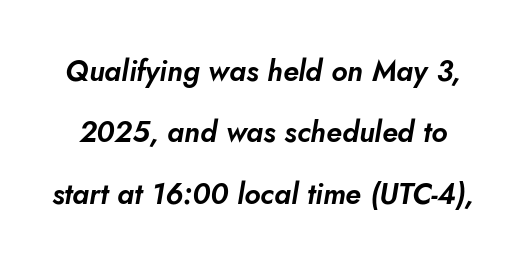
The passage shown leans; its letterforms are oblique. This sample has the flowing, uneven cadence of proportional lettering. This rendering leaves character spacing at its baseline value. Rows of type keep a wide berth in the vertical direction. Bare-footed words on every line.
